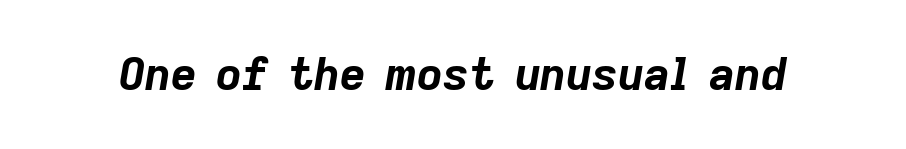
The tracking reads as untouched default to a designer's eye. Type without underlining. Summary of weight: heavy, a full bold. Style check: oblique. This sample has the flowing, uneven cadence of proportional lettering.
